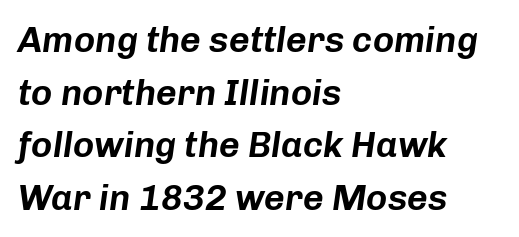
Q: Is the text italic (slanted)? A: Yes, it leans right by about 8 degrees.
Q: Is the text underlined? A: No.
Q: How is the paragraph aligned? A: Left-aligned.
Q: Is the spacing between letters normal or unusually wide? A: Normal.
Q: Is the spacing between lines tight, normal or loose? A: Normal.
Q: Width (condensed, normal, or wide)? A: Normal.
Q: Stroke contrast? A: Low.
Q: x-height? A: Medium.
Q: Monospaced? A: No.
